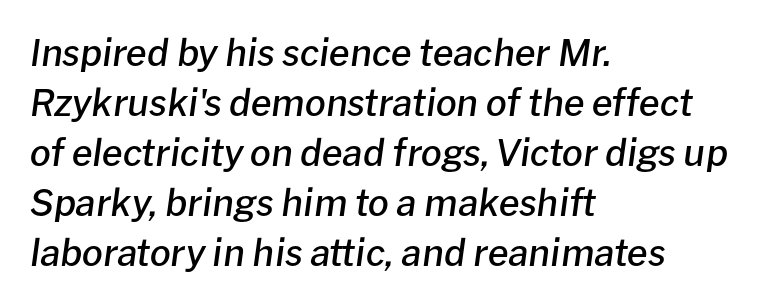
The image shows 37 px semibold type, italic (leaning right); set left-aligned, normal line spacing (1.35x), normal letter spacing, not underlined; low stroke contrast and a medium x-height.
